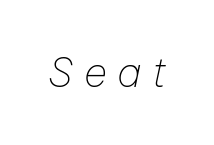
The image shows 40 px thin type, italic (leaning right); set unusually wide letter spacing (+0.27 em), not underlined; low stroke contrast and a medium x-height.
